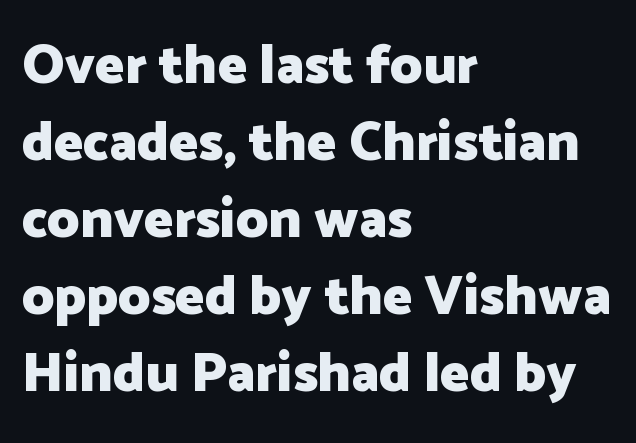
The image shows 55 px heavy sans-serif type, upright; set left-aligned, normal line spacing (1.4x), normal letter spacing, not underlined; low stroke contrast and a medium x-height.
